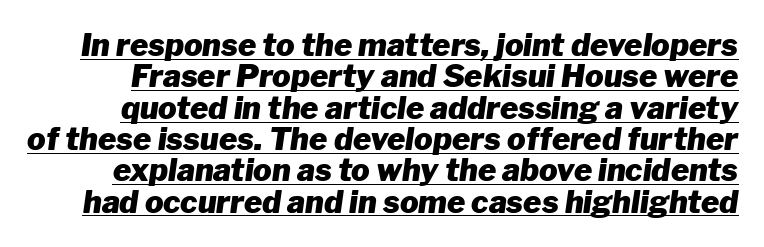
The face used here appears with an underline applied. Nobody touched the tracking dial on this one. The rendering applies a slant to the glyphs. Caption: bold face, heavy strokes.
